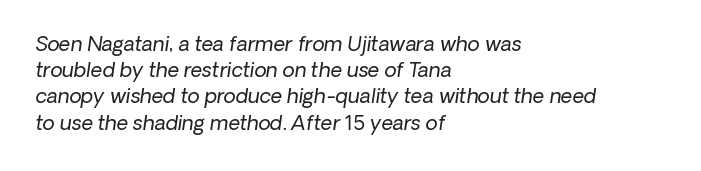
This rendering uses left alignment, leaving the right contour irregular. These lines sit exactly where default settings would place them. The letters look calm and open, with moderate or lighter stems. Notice how the stems are inclined rather than vertical — that's the hallmark of italics. Glyph-to-glyph distance matches everyday printed text. The passage shown is not underscored anywhere.
